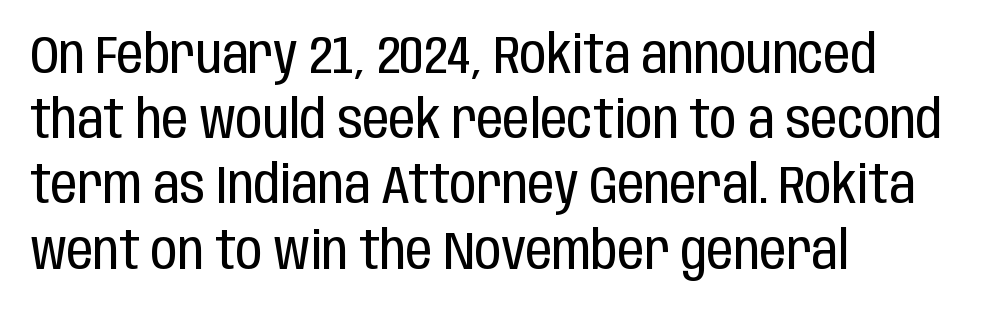
The image shows 53 px regular-weight, condensed sans-serif type, upright; set left-aligned, line spacing 1.23x, normal letter spacing, not underlined; low stroke contrast and a large x-height.
